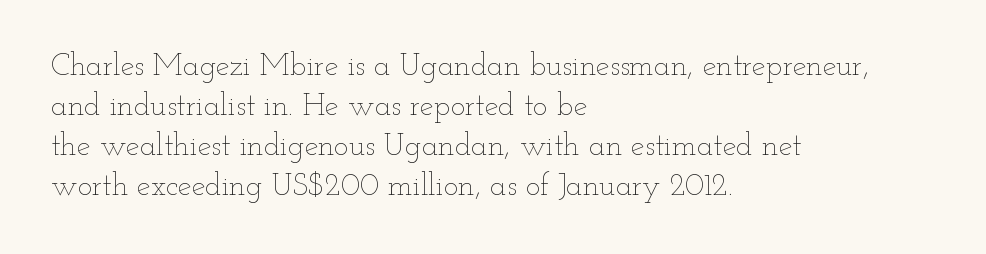
Tracking here is standard; glyphs follow each other at the usual distance. Quick note: underline off. Line spacing here is normal. The rendering anchors every line to the left-hand side.
